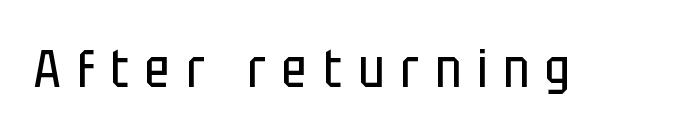
Q: Is the text bold? A: No.
Q: Is the text italic (slanted)? A: No, it is upright.
Q: Is the typeface a serif or a sans-serif typeface? A: Sans-serif.
Q: Is the text underlined? A: No.
Q: Is the spacing between letters normal or unusually wide? A: Unusually wide.
Q: Width (condensed, normal, or wide)? A: Condensed.
Q: Stroke contrast? A: Low.
Q: x-height? A: Large.
Q: Monospaced? A: No.
